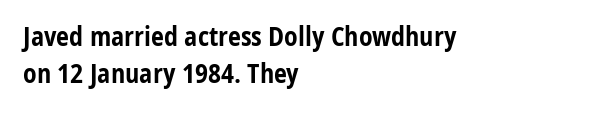
Q: Is the text bold? A: Yes.
Q: Is the text italic (slanted)? A: No, it is upright.
Q: Is the text underlined? A: No.
Q: How is the paragraph aligned? A: Left-aligned.
Q: Is the spacing between letters normal or unusually wide? A: Normal.
Q: Is the spacing between lines tight, normal or loose? A: Normal.
